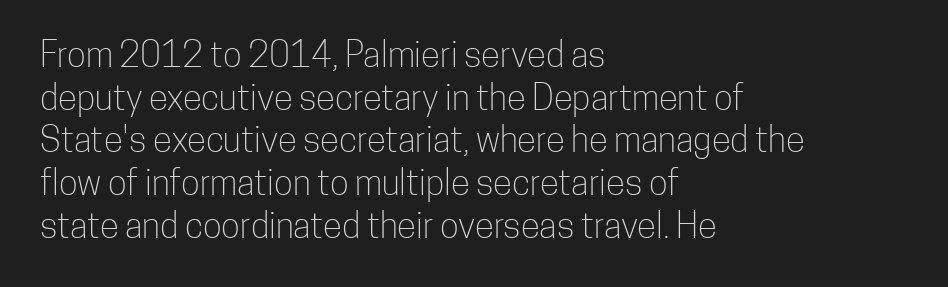
{"serif": "no", "italic": "no", "bold": "no", "weight": "light", "width": "condensed", "stroke_contrast": "low", "x_height": "medium", "monospaced": "no", "underline": "no", "align": "left", "line_spacing_ratio": 1.22, "letter_spacing": "normal", "letter_spacing_em": 0.0, "glyph_px": 35}
